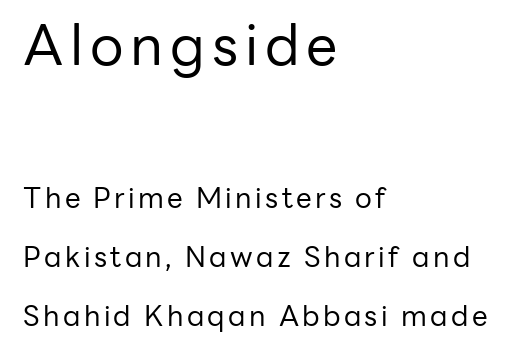
{"serif": "no", "italic": "no", "bold": "no", "weight": "regular", "width": "normal", "stroke_contrast": "low", "x_height": "medium", "monospaced": "no", "underline": "no", "align": "left", "line_spacing": "loose", "line_spacing_ratio": 2.12, "larger_block": "first", "size_ratio": 2.0, "glyph_px": 56}
